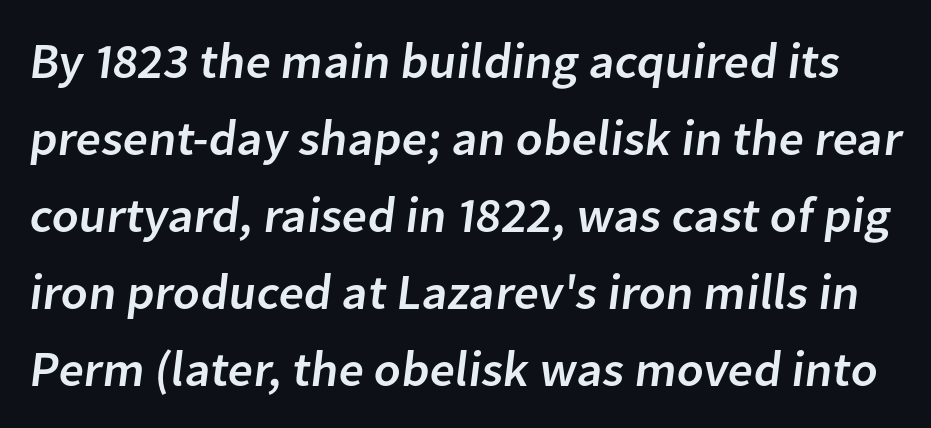
Q: Is the typeface a serif or a sans-serif typeface? A: Sans-serif.
Q: Is the text underlined? A: No.
Q: Is the spacing between letters normal or unusually wide? A: Normal.
Q: Is the spacing between lines tight, normal or loose? A: Normal.
Q: Width (condensed, normal, or wide)? A: Normal.
Q: Stroke contrast? A: Low.
Q: x-height? A: Medium.
Q: Monospaced? A: No.
